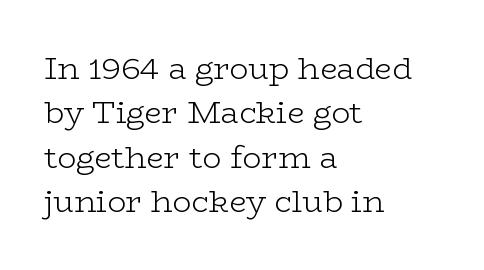
Q: Is the text bold? A: No.
Q: Is the text italic (slanted)? A: No, it is upright.
Q: Is the typeface a serif or a sans-serif typeface? A: Serif.
Q: Is the text underlined? A: No.
Q: How is the paragraph aligned? A: Left-aligned.
Q: Is the spacing between letters normal or unusually wide? A: Normal.
Q: Is the spacing between lines tight, normal or loose? A: Normal.
Q: Width (condensed, normal, or wide)? A: Wide.
Q: Stroke contrast? A: Low.
Q: x-height? A: Medium.
Q: Monospaced? A: No.
